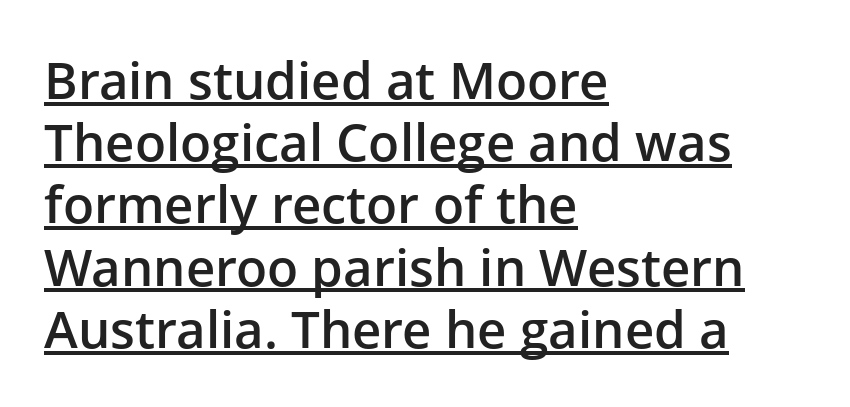
Q: Is the text bold? A: Semi-bold.
Q: Is the text italic (slanted)? A: No, it is upright.
Q: Is the typeface a serif or a sans-serif typeface? A: Sans-serif.
Q: Is the text underlined? A: Yes.
Q: How is the paragraph aligned? A: Left-aligned.
Q: Is the spacing between letters normal or unusually wide? A: Normal.
Q: Width (condensed, normal, or wide)? A: Normal.
Q: Stroke contrast? A: Low.
Q: x-height? A: Medium.
Q: Monospaced? A: No.
